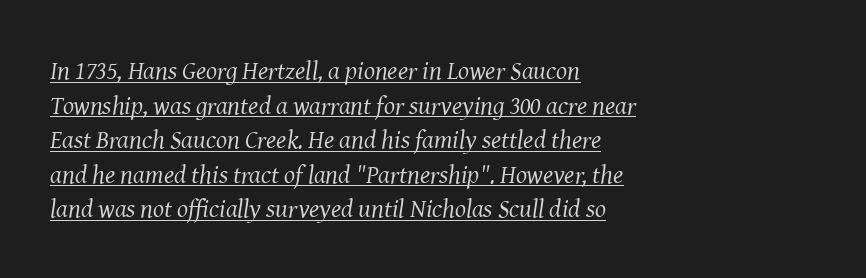
{"italic": "yes", "lean": "right", "slant_degrees": 8, "bold": "no", "underline": "yes", "align": "left", "line_spacing": "normal", "line_spacing_ratio": 1.33, "letter_spacing": "normal", "letter_spacing_em": 0.0, "glyph_px": 26}
